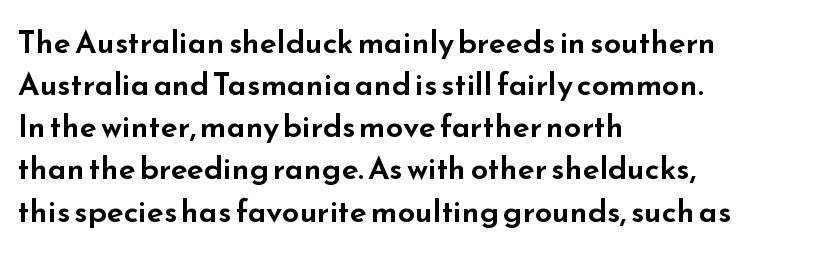
One glance says typical: line gaps are just what's usual. You could not count columns in this text — the font is proportionally spaced. This is the regular roman posture of the typeface. The face used here is a sans, in the tradition of grotesques and geometrics. The letters sit at their default tracking, neither squeezed nor spread. Teacher's note: observe the even left margin — that is flush-left alignment.
